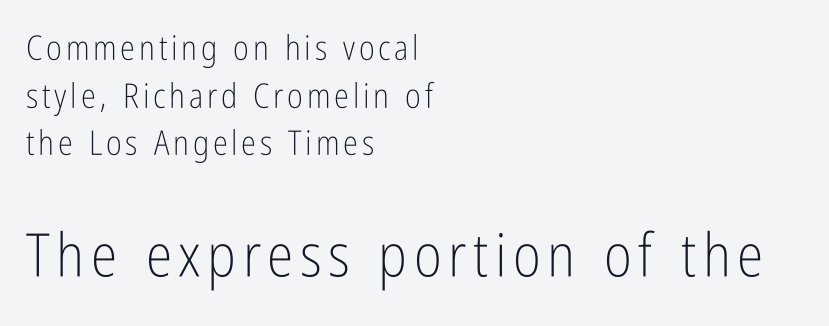
{"serif": "no", "italic": "no", "bold": "no", "weight": "light", "width": "condensed", "stroke_contrast": "low", "x_height": "medium", "monospaced": "no", "underline": "no", "align": "left", "line_spacing": "normal", "line_spacing_ratio": 1.4, "larger_block": "second", "size_ratio": 1.76, "glyph_px": 60}
